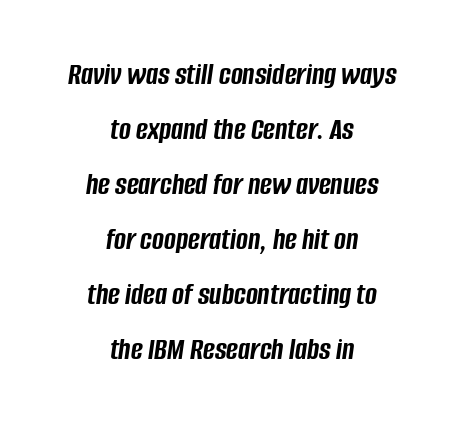
{"italic": "yes", "lean": "right", "slant_degrees": 8, "bold": "yes", "weight": "semibold", "width": "condensed", "stroke_contrast": "low", "x_height": "large", "monospaced": "no", "underline": "no", "align": "center", "line_spacing_ratio": 1.72, "letter_spacing": "normal", "letter_spacing_em": 0.0, "glyph_px": 32}
